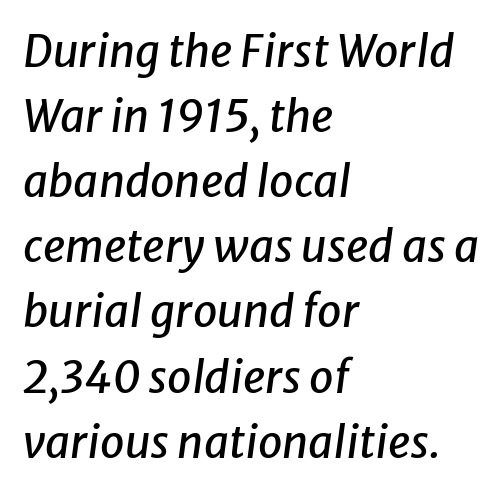
{"italic": "yes", "lean": "right", "slant_degrees": 8, "width": "normal", "stroke_contrast": "low", "x_height": "medium", "monospaced": "no", "underline": "no", "align": "left", "line_spacing": "normal", "line_spacing_ratio": 1.48, "letter_spacing": "normal", "letter_spacing_em": 0.0, "glyph_px": 44}
